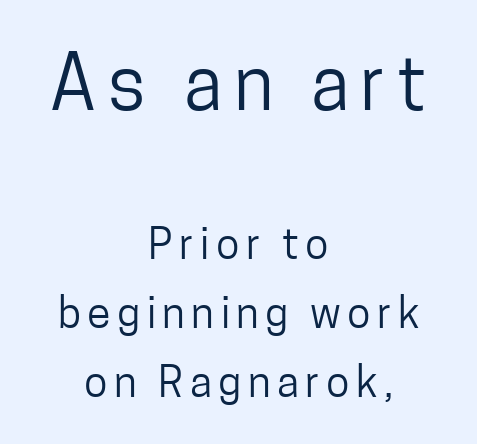
Whoever set this chose a conventional vertical rhythm. This rendering uses center alignment, leaving both contours irregular but symmetric. The letters advance in unequal steps, a hallmark of proportional type. A roman cut, with each character standing at attention.
